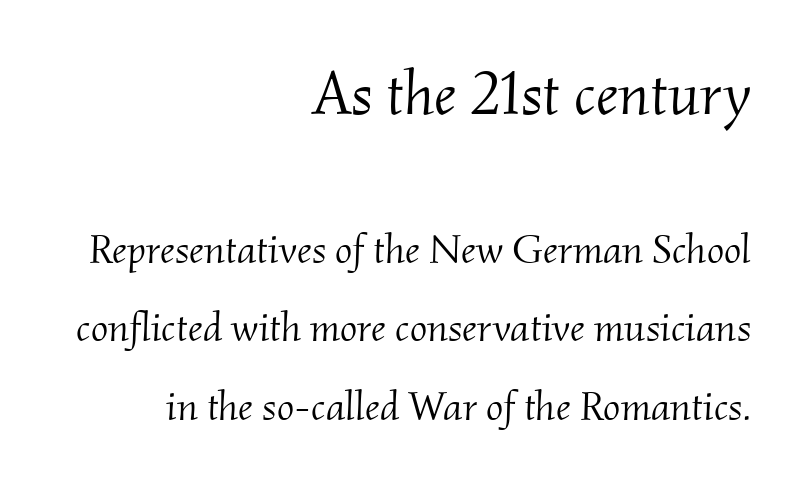
{"serif": "yes", "italic": "yes", "lean": "right", "slant_degrees": 2, "bold": "no", "weight": "light", "width": "normal", "stroke_contrast": "medium", "x_height": "small", "monospaced": "no", "underline": "no", "align": "right", "line_spacing": "loose", "line_spacing_ratio": 1.92, "letter_spacing": "normal", "letter_spacing_em": 0.0, "larger_block": "first", "size_ratio": 1.51, "glyph_px": 62}
